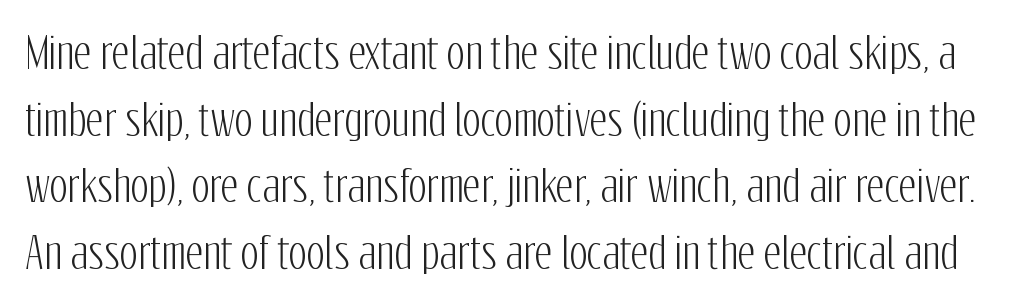
Q: Is the text italic (slanted)? A: No, it is upright.
Q: Is the typeface a serif or a sans-serif typeface? A: Sans-serif.
Q: Is the text underlined? A: No.
Q: Is the spacing between letters normal or unusually wide? A: Normal.
Q: Is the spacing between lines tight, normal or loose? A: Normal.
Q: Width (condensed, normal, or wide)? A: Condensed.
Q: Stroke contrast? A: Low.
Q: x-height? A: Medium.
Q: Monospaced? A: No.
